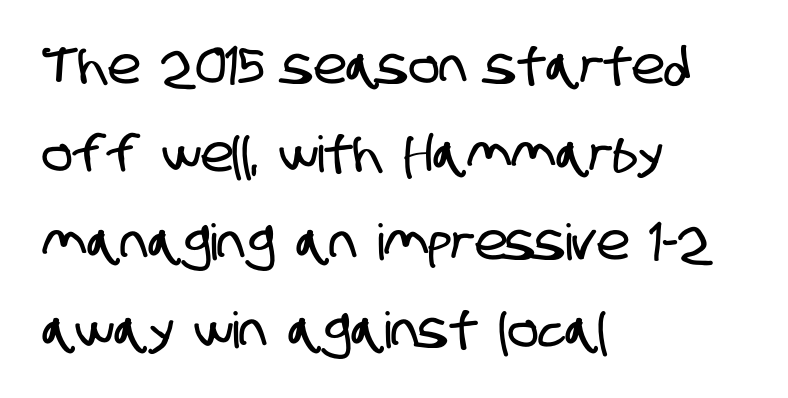
The image shows 50 px condensed sans-serif type; set left-aligned, line spacing 1.76x, normal letter spacing, not underlined; low stroke contrast and a large x-height.
